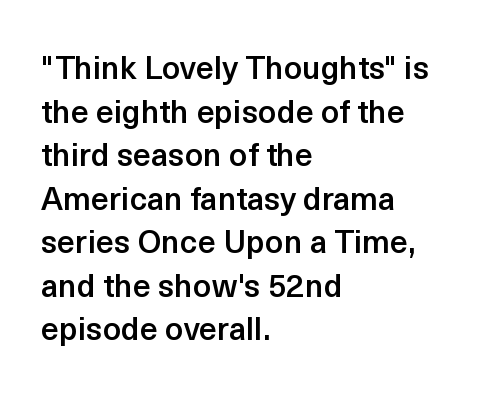
The image shows 32 px semibold sans-serif type, upright; set left-aligned, normal line spacing (1.36x), normal letter spacing, not underlined; a medium x-height.
